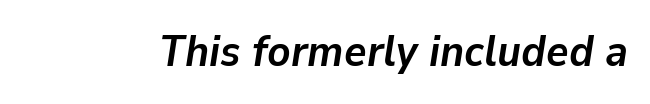
The image shows 43 px semibold type, italic (leaning right); set normal letter spacing, not underlined; low stroke contrast and a medium x-height.
